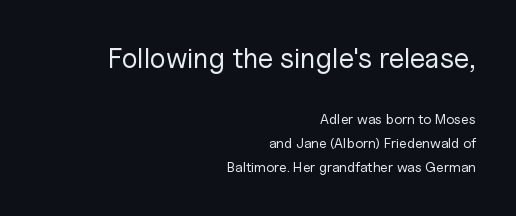
{"serif": "no", "italic": "no", "bold": "no", "weight": "regular", "width": "normal", "stroke_contrast": "low", "x_height": "medium", "monospaced": "no", "underline": "no", "align": "right", "line_spacing": "normal", "line_spacing_ratio": 1.7, "letter_spacing": "normal", "letter_spacing_em": 0.0, "larger_block": "first", "size_ratio": 2.0, "glyph_px": 28}
